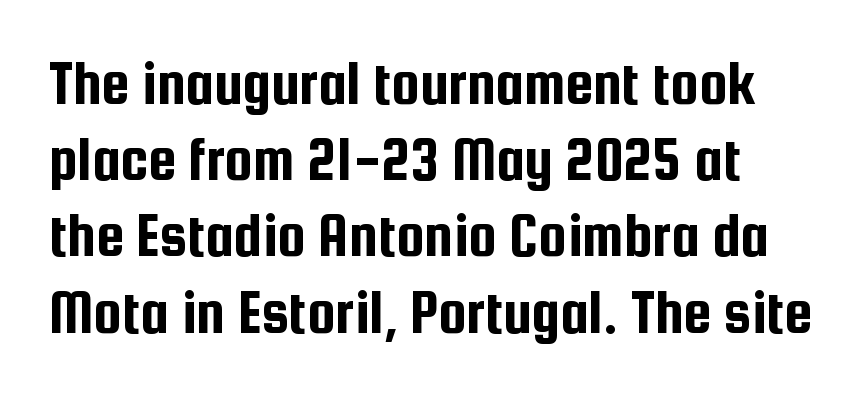
{"serif": "no", "italic": "no", "width": "condensed", "stroke_contrast": "low", "x_height": "medium", "monospaced": "no", "underline": "no", "align": "left", "line_spacing_ratio": 1.21, "letter_spacing": "normal", "letter_spacing_em": 0.0, "glyph_px": 63}
